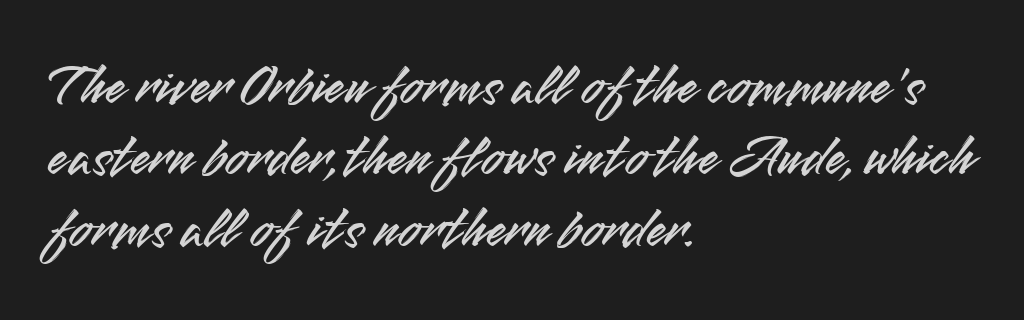
Q: Is the text italic (slanted)? A: Yes.
Q: Is the typeface a serif or a sans-serif typeface? A: Sans-serif.
Q: Is the text underlined? A: No.
Q: How is the paragraph aligned? A: Left-aligned.
Q: Is the spacing between letters normal or unusually wide? A: Normal.
Q: Width (condensed, normal, or wide)? A: Normal.
Q: Stroke contrast? A: Medium.
Q: x-height? A: Small.
Q: Monospaced? A: No.
